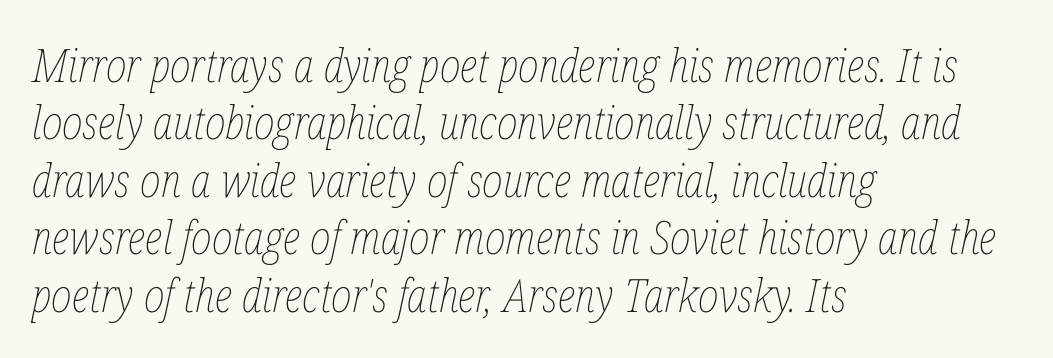
{"italic": "yes", "lean": "right", "slant_degrees": 12, "bold": "no", "weight": "thin", "width": "condensed", "stroke_contrast": "low", "x_height": "medium", "monospaced": "no", "underline": "no", "align": "left", "line_spacing": "normal", "line_spacing_ratio": 1.25, "letter_spacing": "normal", "letter_spacing_em": 0.0, "glyph_px": 46}
